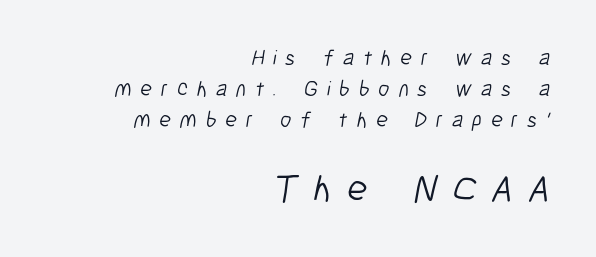
Q: Is the text bold? A: No.
Q: Is the typeface a serif or a sans-serif typeface? A: Sans-serif.
Q: Is the text underlined? A: No.
Q: How is the paragraph aligned? A: Right-aligned.
Q: Is the spacing between letters normal or unusually wide? A: Unusually wide.
Q: Is the spacing between lines tight, normal or loose? A: Normal.
Q: Which block of text is set in a larger size, the first (top) or the second (bottom)? A: The second (bottom) one.
Q: Width (condensed, normal, or wide)? A: Condensed.
Q: Stroke contrast? A: Low.
Q: x-height? A: Medium.
Q: Monospaced? A: No.
